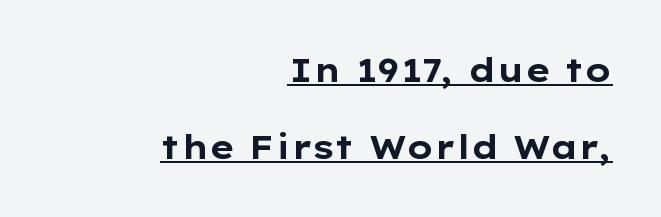
{"serif": "no", "italic": "no", "bold": "yes", "weight": "bold", "width": "wide", "stroke_contrast": "low", "x_height": "medium", "monospaced": "no", "underline": "yes", "align": "right", "line_spacing": "loose", "line_spacing_ratio": 2.33, "letter_spacing": "normal", "letter_spacing_em": 0.0, "glyph_px": 33}
